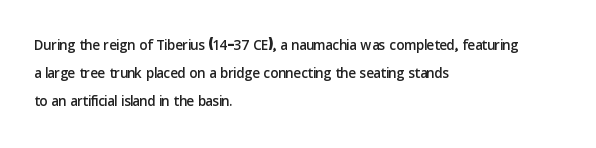
Quick note: interline space is typical. Layout note: lines flush left. The tracking reads as untouched default to a designer's eye. The passage shown is not underscored anywhere. The type sits square on the baseline with zero lean.
